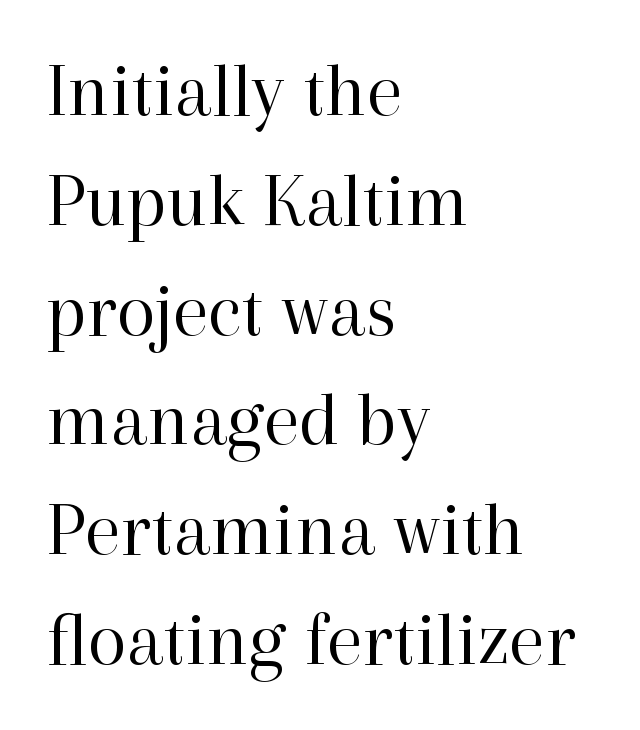
Q: Is the text bold? A: No.
Q: Is the text italic (slanted)? A: No, it is upright.
Q: Is the typeface a serif or a sans-serif typeface? A: Serif.
Q: Is the text underlined? A: No.
Q: How is the paragraph aligned? A: Left-aligned.
Q: Is the spacing between letters normal or unusually wide? A: Normal.
Q: Is the spacing between lines tight, normal or loose? A: Normal.
Q: Width (condensed, normal, or wide)? A: Normal.
Q: Stroke contrast? A: High.
Q: x-height? A: Medium.
Q: Monospaced? A: No.
